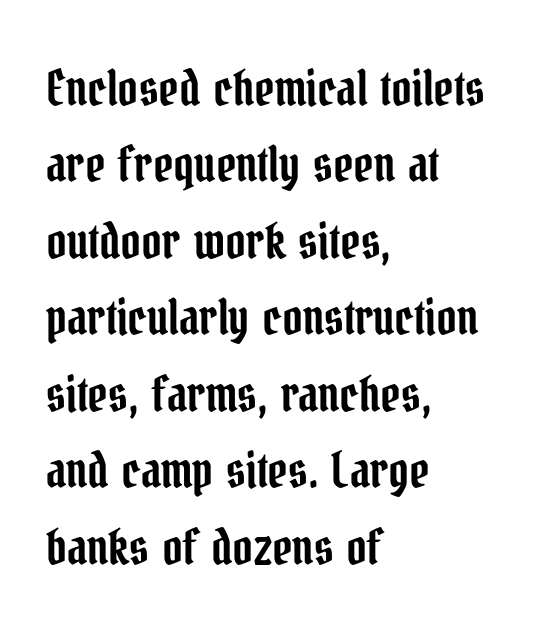
Q: Is the text italic (slanted)? A: No, it is upright.
Q: Is the typeface a serif or a sans-serif typeface? A: Serif.
Q: Is the text underlined? A: No.
Q: How is the paragraph aligned? A: Left-aligned.
Q: Is the spacing between letters normal or unusually wide? A: Normal.
Q: Is the spacing between lines tight, normal or loose? A: Normal.
Q: Width (condensed, normal, or wide)? A: Condensed.
Q: Stroke contrast? A: Low.
Q: x-height? A: Medium.
Q: Monospaced? A: No.
